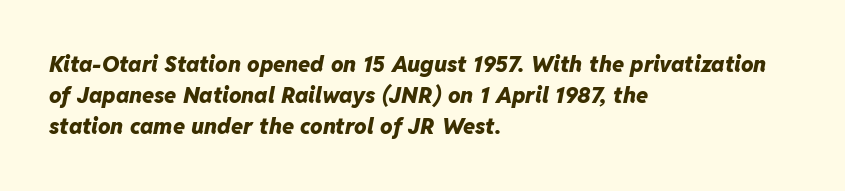
The glyphs have the mass of a bold cut. The specimen omits any rule beneath the text block's lines. Every row of glyphs begins at an identical x-position on the left. Students, observe: this is what conventionally led text looks like. Italic? Definitely — the glyphs are oblique.
